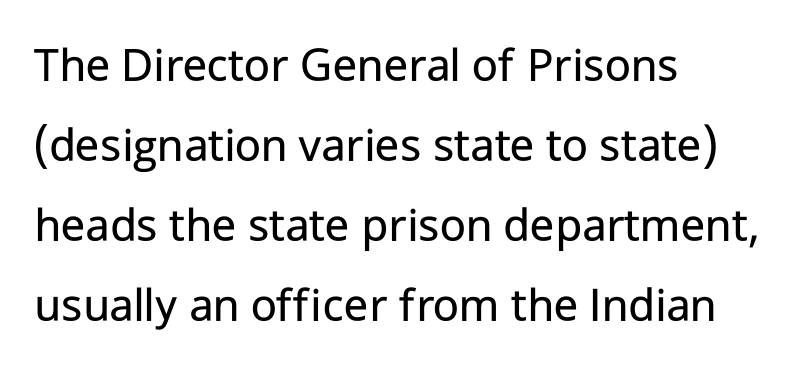
Q: Is the text bold? A: No.
Q: Is the text italic (slanted)? A: No, it is upright.
Q: Is the typeface a serif or a sans-serif typeface? A: Sans-serif.
Q: Is the text underlined? A: No.
Q: How is the paragraph aligned? A: Left-aligned.
Q: Is the spacing between letters normal or unusually wide? A: Normal.
Q: Is the spacing between lines tight, normal or loose? A: Normal.
Q: Width (condensed, normal, or wide)? A: Normal.
Q: Stroke contrast? A: Low.
Q: x-height? A: Medium.
Q: Monospaced? A: No.
